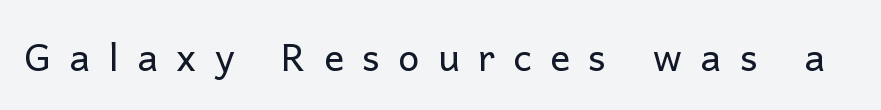
{"serif": "no", "italic": "no", "bold": "no", "weight": "regular", "width": "normal", "stroke_contrast": "low", "x_height": "medium", "monospaced": "no", "underline": "no", "letter_spacing": "wide", "letter_spacing_em": 0.48, "glyph_px": 38}
